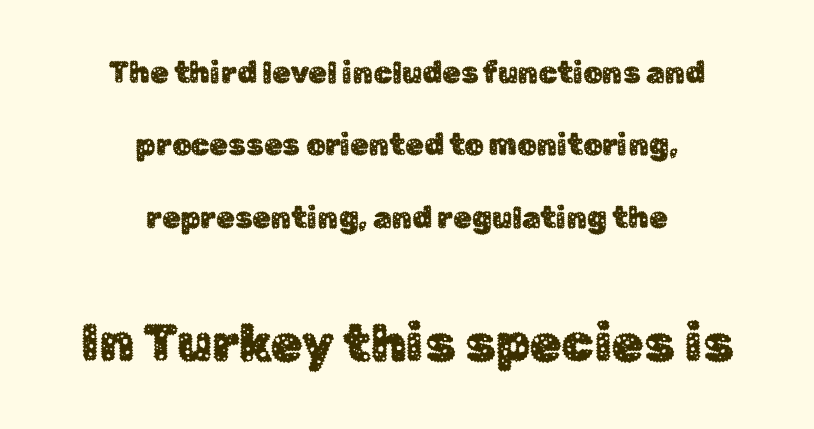
Q: Is the text italic (slanted)? A: No, it is upright.
Q: Is the typeface a serif or a sans-serif typeface? A: Sans-serif.
Q: Is the text underlined? A: No.
Q: How is the paragraph aligned? A: Centered.
Q: Is the spacing between letters normal or unusually wide? A: Normal.
Q: Is the spacing between lines tight, normal or loose? A: Loose.
Q: Which block of text is set in a larger size, the first (top) or the second (bottom)? A: The second (bottom) one.
Q: Width (condensed, normal, or wide)? A: Normal.
Q: Stroke contrast? A: Low.
Q: x-height? A: Medium.
Q: Monospaced? A: No.
